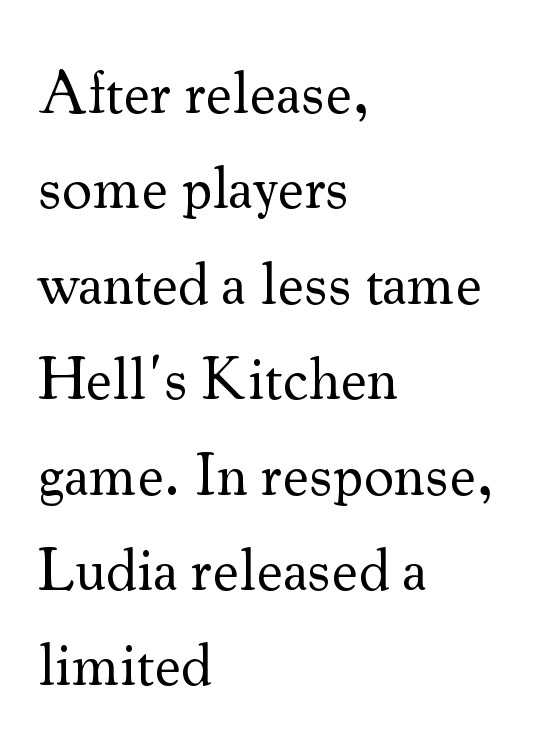
Little horizontal feet cap the strokes, marking this as serif type. These lines were composed using upright roman letters. How are the letters spaced? Ordinarily, with no added tracking. If you drew a ruler down the left edge, every line would touch it. Ink coverage per letter is moderate at most. The rendering uses a moderate line-height, typical for paragraphs.
